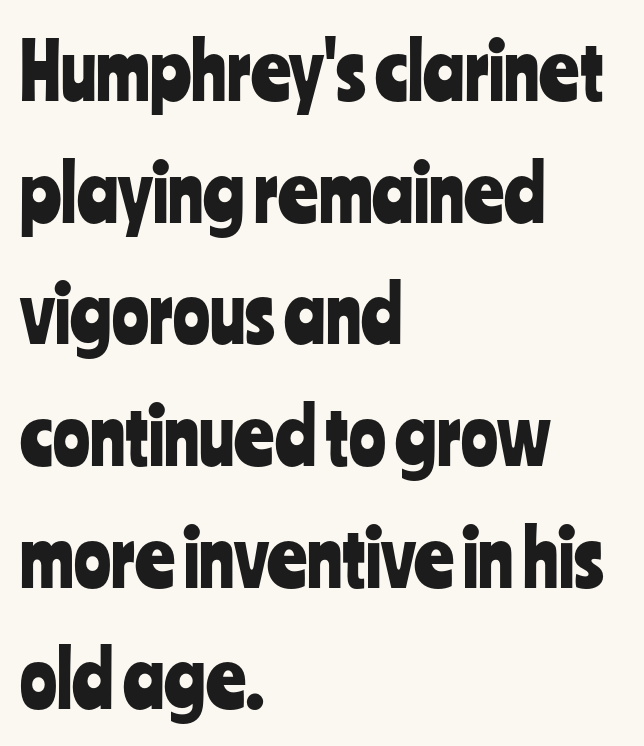
The space directly below the letters is spotless. Between one letter and the next there's only the usual sliver of space. A typesetter would mark this as roman, not italic. The face used here is a sans, in the tradition of grotesques and geometrics. Reading down the column, the eye jumps a familiar distance to each next line.
